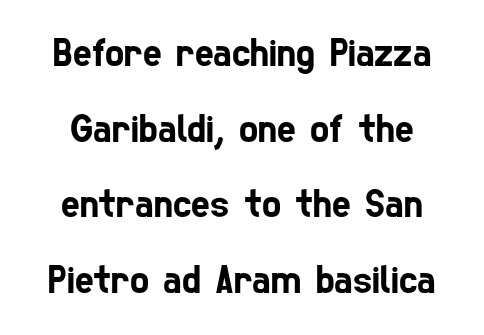
Proportional: the letters do not fall into vertical columns. Letterform terminals end flat and unadorned throughout the passage. Check under the words: just untouched page. Spacing between characters is what you'd get straight out of the box.
